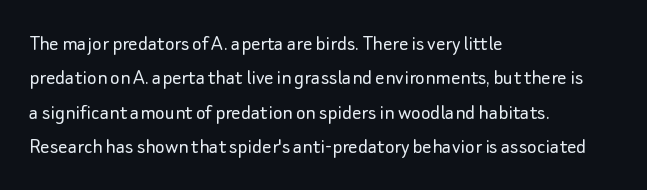
Q: Is the text bold? A: No.
Q: Is the text italic (slanted)? A: No, it is upright.
Q: Is the text underlined? A: No.
Q: How is the paragraph aligned? A: Left-aligned.
Q: Is the spacing between letters normal or unusually wide? A: Normal.
Q: Is the spacing between lines tight, normal or loose? A: Normal.
